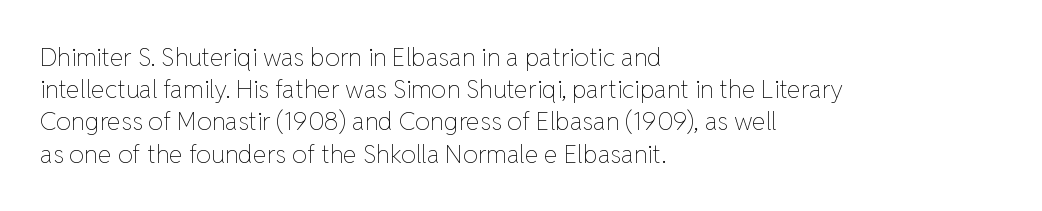
{"italic": "no", "bold": "no", "underline": "no", "align": "left", "line_spacing": "normal", "line_spacing_ratio": 1.29, "letter_spacing": "normal", "letter_spacing_em": 0.0, "glyph_px": 25}
